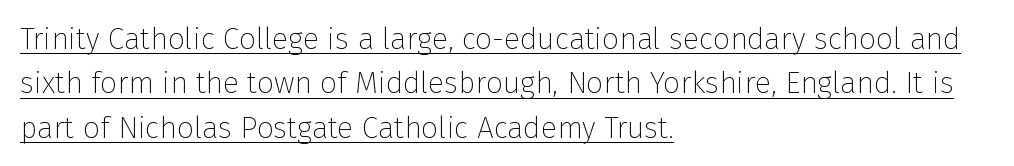
{"serif": "no", "italic": "no", "bold": "no", "weight": "thin", "width": "normal", "stroke_contrast": "low", "x_height": "medium", "monospaced": "no", "underline": "yes", "align": "left", "line_spacing": "normal", "line_spacing_ratio": 1.48, "letter_spacing": "normal", "letter_spacing_em": 0.0, "glyph_px": 30}
